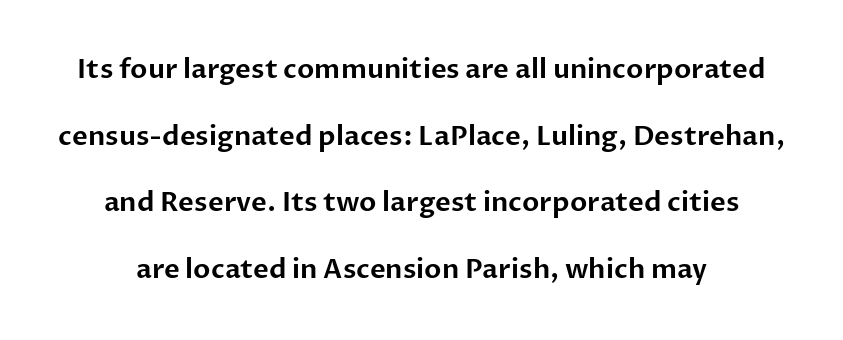
{"italic": "no", "underline": "no", "line_spacing": "loose", "line_spacing_ratio": 2.47, "letter_spacing": "normal", "letter_spacing_em": 0.0, "glyph_px": 27}
